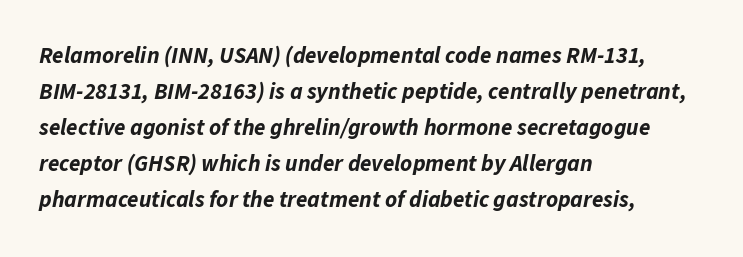
The image shows 23 px bold type, italic (leaning right); set left-aligned, normal line spacing (1.57x), normal letter spacing, not underlined.
